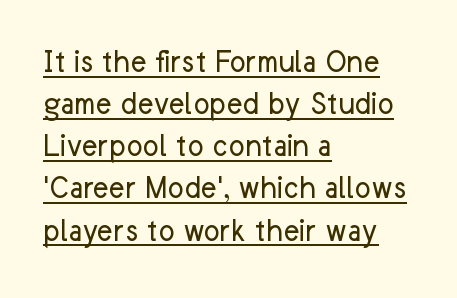
Q: Is the text bold? A: No.
Q: Is the text italic (slanted)? A: No, it is upright.
Q: Is the typeface a serif or a sans-serif typeface? A: Sans-serif.
Q: Is the text underlined? A: Yes.
Q: How is the paragraph aligned? A: Left-aligned.
Q: Is the spacing between letters normal or unusually wide? A: Normal.
Q: Width (condensed, normal, or wide)? A: Normal.
Q: Stroke contrast? A: Low.
Q: x-height? A: Medium.
Q: Monospaced? A: No.
